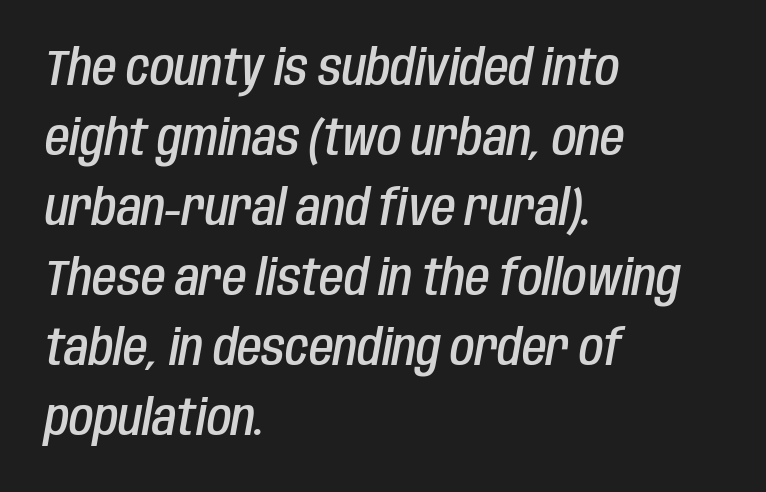
Q: Is the text bold? A: Semi-bold.
Q: Is the text italic (slanted)? A: Yes, it leans right by about 10 degrees.
Q: Is the text underlined? A: No.
Q: How is the paragraph aligned? A: Left-aligned.
Q: Is the spacing between letters normal or unusually wide? A: Normal.
Q: Is the spacing between lines tight, normal or loose? A: Normal.
Q: Width (condensed, normal, or wide)? A: Condensed.
Q: Stroke contrast? A: Low.
Q: x-height? A: Large.
Q: Monospaced? A: No.
